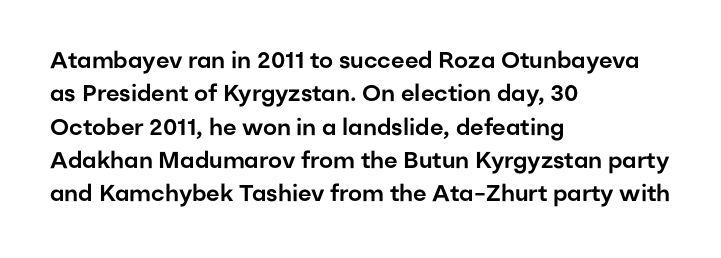
The image shows 23 px text type, upright; set left-aligned, normal line spacing (1.45x), normal letter spacing, not underlined.
